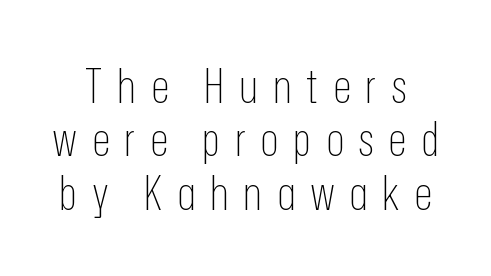
The image shows 48 px thin, condensed sans-serif type, upright; set tight line spacing (1.11x), unusually wide letter spacing (+0.3 em), not underlined; low stroke contrast and a medium x-height.
